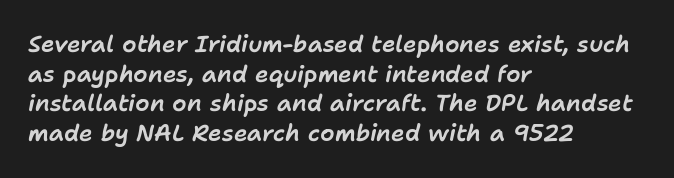
The image shows 23 px text type, italic (leaning right); set left-aligned, normal line spacing (1.29x), normal letter spacing, not underlined.
